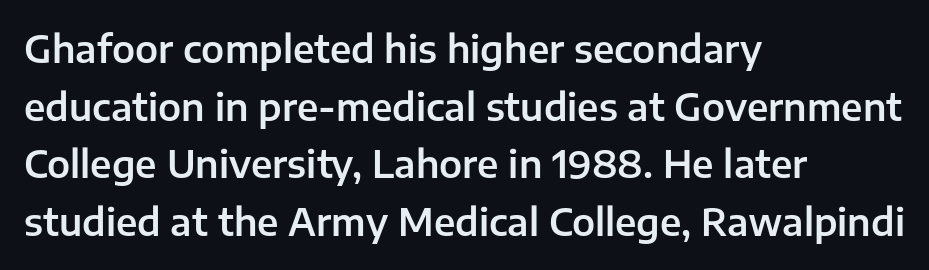
Posture: upright roman. The typesetter chose a ragged-right arrangement here. Letter spacing: default. The characters display no serif detailing; their extremities are plain.
